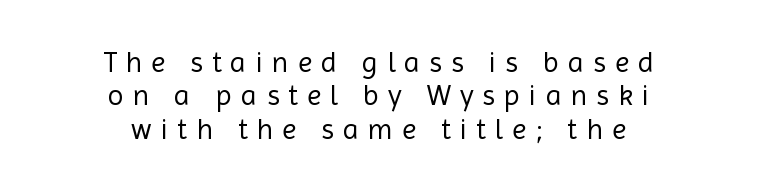
Q: Is the text bold? A: No.
Q: Is the text italic (slanted)? A: No, it is upright.
Q: Is the typeface a serif or a sans-serif typeface? A: Sans-serif.
Q: Is the text underlined? A: No.
Q: How is the paragraph aligned? A: Centered.
Q: Is the spacing between letters normal or unusually wide? A: Unusually wide.
Q: Is the spacing between lines tight, normal or loose? A: Tight.
Q: Width (condensed, normal, or wide)? A: Normal.
Q: x-height? A: Medium.
Q: Monospaced? A: No.
